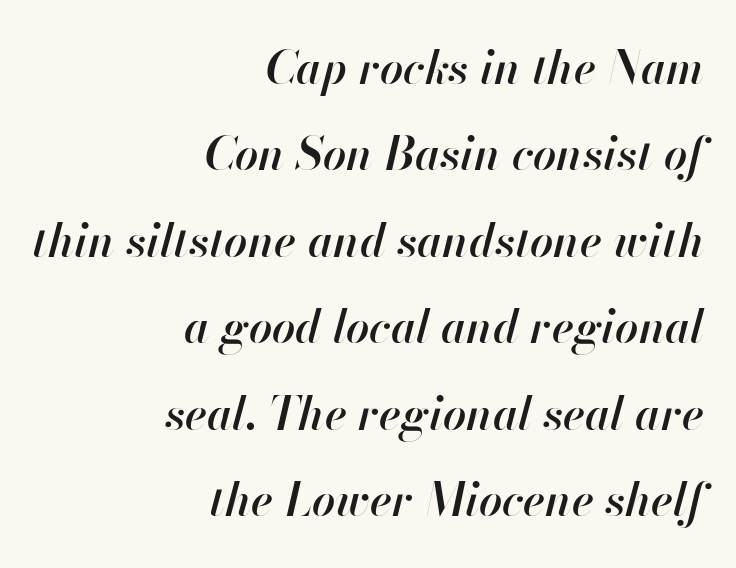
The image shows 46 px semibold type, italic (leaning right); set right-aligned, line spacing 1.88x, normal letter spacing, not underlined; high stroke contrast and a small x-height.
